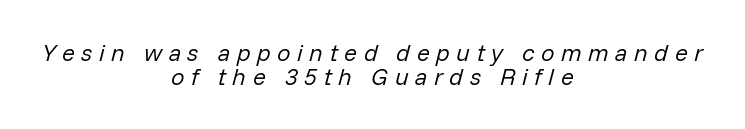
Q: Is the text bold? A: No.
Q: Is the text italic (slanted)? A: Yes, it leans right by about 14 degrees.
Q: Is the text underlined? A: No.
Q: How is the paragraph aligned? A: Centered.
Q: Is the spacing between letters normal or unusually wide? A: Unusually wide.
Q: Is the spacing between lines tight, normal or loose? A: Tight.
